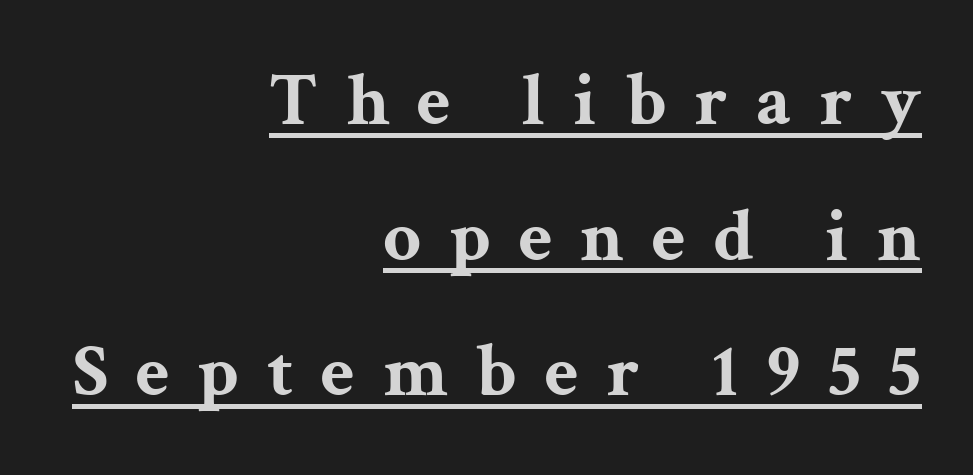
The image shows 75 px bold, wide serif type, upright; set right-aligned, line spacing 1.81x, unusually wide letter spacing (+0.37 em), underlined; medium stroke contrast and a medium x-height.
